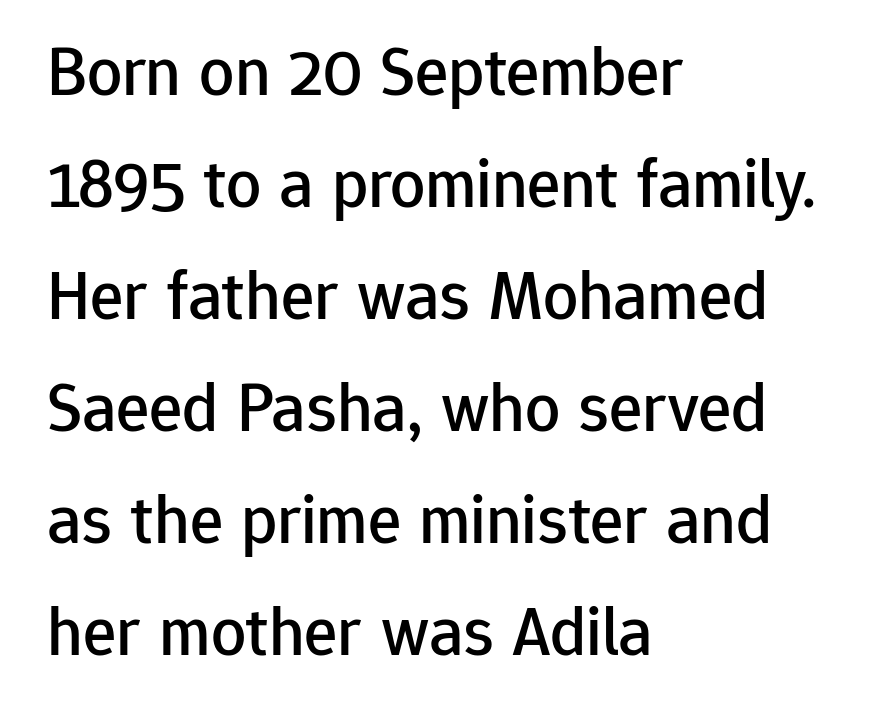
{"serif": "no", "italic": "no", "width": "normal", "stroke_contrast": "low", "x_height": "medium", "monospaced": "no", "underline": "no", "align": "left", "line_spacing": "normal", "line_spacing_ratio": 1.6, "letter_spacing": "normal", "letter_spacing_em": 0.0, "glyph_px": 70}
